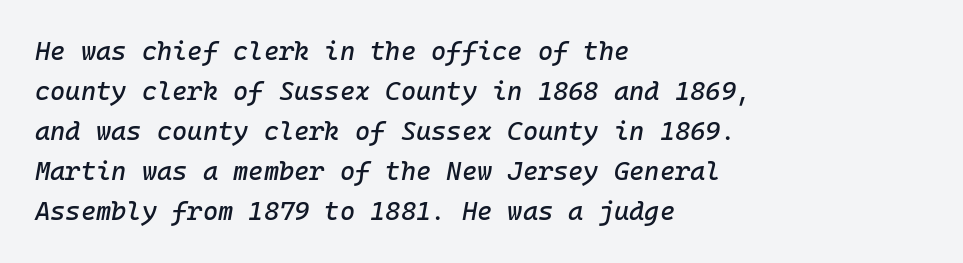
Q: Is the text italic (slanted)? A: Yes, it leans right by about 10 degrees.
Q: Is the text underlined? A: No.
Q: How is the paragraph aligned? A: Left-aligned.
Q: Is the spacing between letters normal or unusually wide? A: Normal.
Q: Is the spacing between lines tight, normal or loose? A: Normal.
